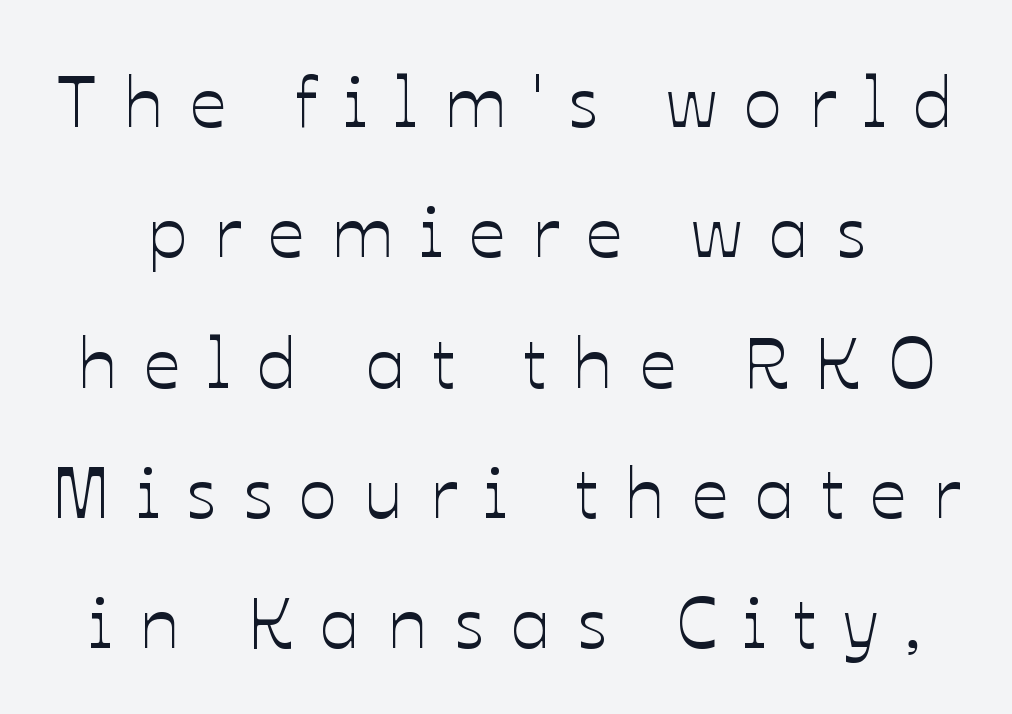
Q: Is the text italic (slanted)? A: No, it is upright.
Q: Is the text underlined? A: No.
Q: Is the spacing between letters normal or unusually wide? A: Unusually wide.
Q: Width (condensed, normal, or wide)? A: Normal.
Q: Stroke contrast? A: Low.
Q: x-height? A: Medium.
Q: Monospaced? A: No.
